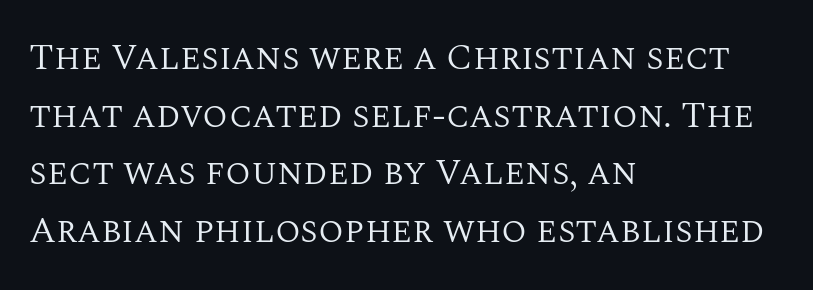
Unmarked baselines from the first word to the last. Look at the bottom of the vertical strokes: they flare into serifs here. Between one letter and the next there's only the usual sliver of space. Is this a fixed-width face? No — the glyphs have proportional, varying widths.
